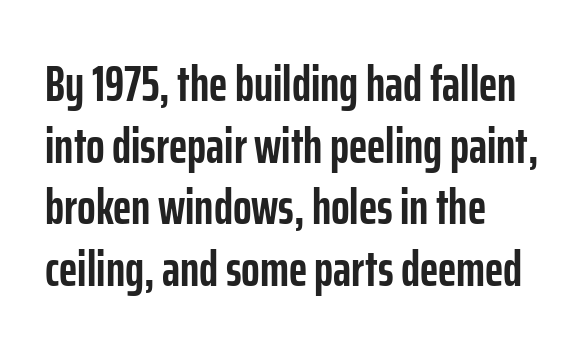
The image shows 49 px semibold, condensed sans-serif type, upright; set left-aligned, normal line spacing (1.26x), normal letter spacing, not underlined; low stroke contrast and a medium x-height.
